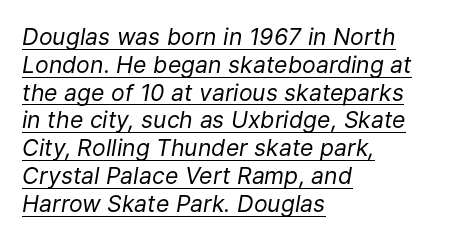
{"italic": "yes", "lean": "right", "slant_degrees": 9, "bold": "no", "underline": "yes", "align": "left", "line_spacing_ratio": 1.21, "letter_spacing": "normal", "letter_spacing_em": 0.0, "glyph_px": 23}
